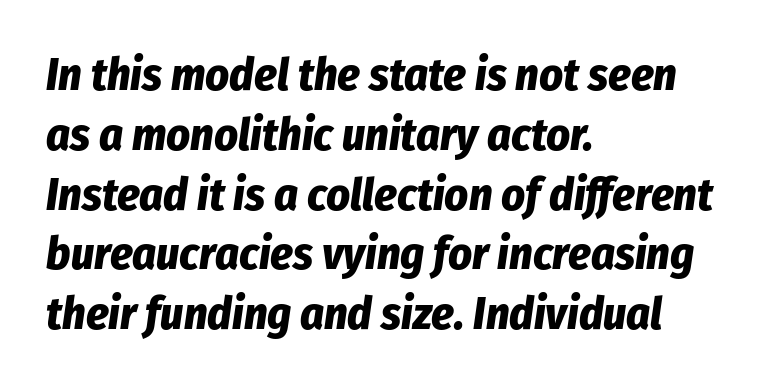
{"italic": "yes", "lean": "right", "slant_degrees": 8, "bold": "yes", "weight": "bold", "width": "condensed", "stroke_contrast": "low", "x_height": "medium", "monospaced": "no", "underline": "no", "align": "left", "line_spacing": "normal", "line_spacing_ratio": 1.3, "letter_spacing": "normal", "letter_spacing_em": 0.0, "glyph_px": 46}
